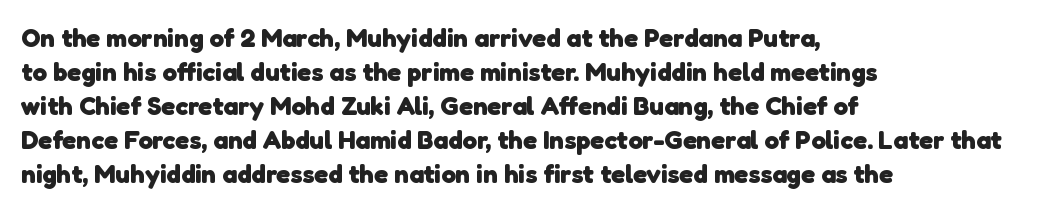
{"bold": "yes", "underline": "no", "align": "left", "line_spacing": "normal", "line_spacing_ratio": 1.31, "letter_spacing": "normal", "letter_spacing_em": 0.0, "glyph_px": 26}
